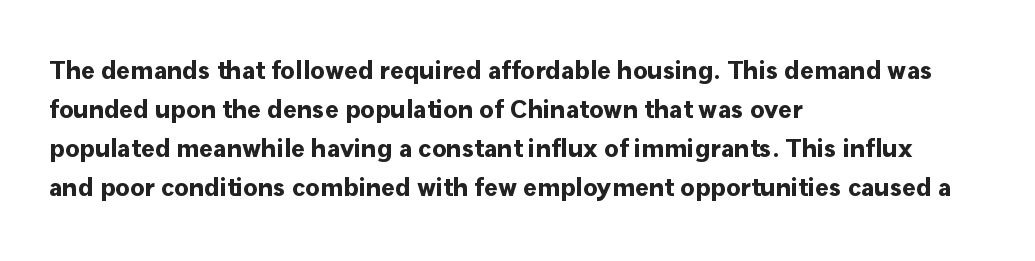
{"italic": "no", "bold": "yes", "underline": "no", "align": "left", "line_spacing": "normal", "line_spacing_ratio": 1.5, "letter_spacing": "normal", "letter_spacing_em": 0.0, "glyph_px": 26}
